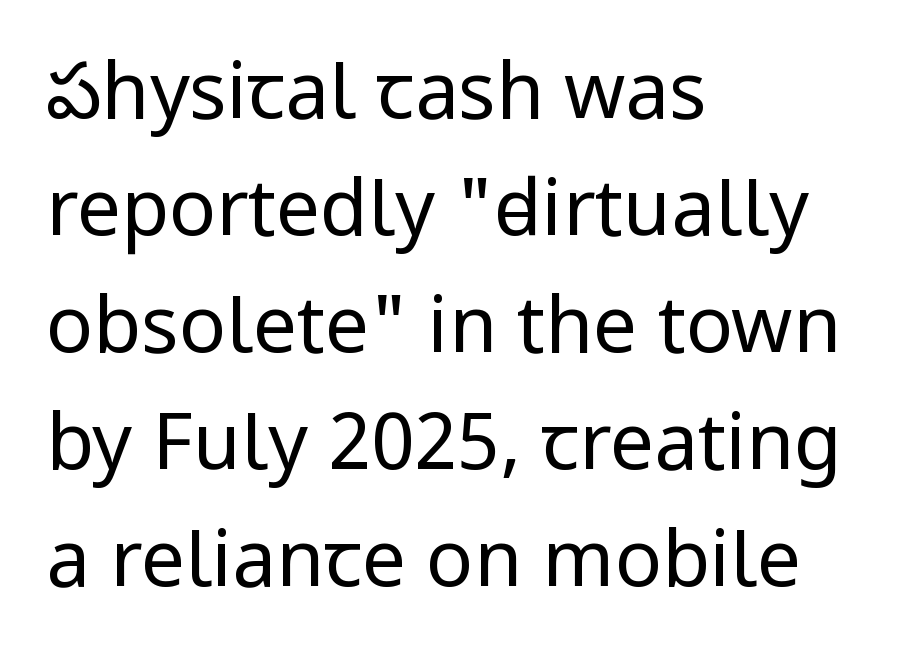
Q: Is the text bold? A: No.
Q: Is the text italic (slanted)? A: No, it is upright.
Q: Is the typeface a serif or a sans-serif typeface? A: Sans-serif.
Q: Is the text underlined? A: No.
Q: How is the paragraph aligned? A: Left-aligned.
Q: Is the spacing between letters normal or unusually wide? A: Normal.
Q: Is the spacing between lines tight, normal or loose? A: Normal.
Q: Width (condensed, normal, or wide)? A: Condensed.
Q: Stroke contrast? A: Low.
Q: x-height? A: Large.
Q: Monospaced? A: No.
